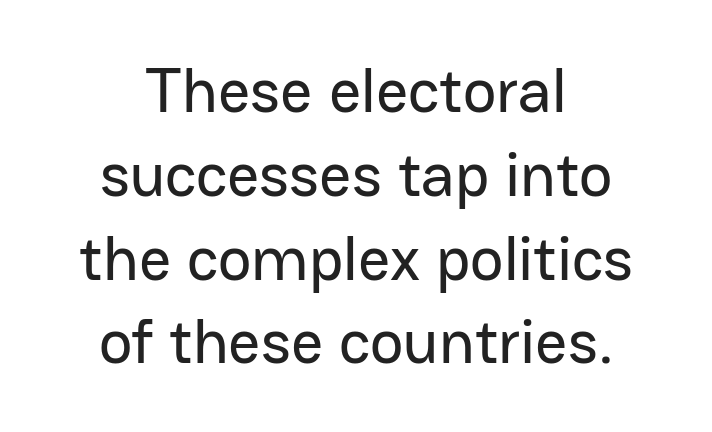
Just letters on the line, the space beneath them empty. Observe the ordinary spacing: letters are neighbours, not strangers. Examine the stroke ends and you'll find no serifs. Visually the block forms a symmetrical silhouette, jagged on both flanks. Every stem runs plumb, perpendicular to the baseline.
